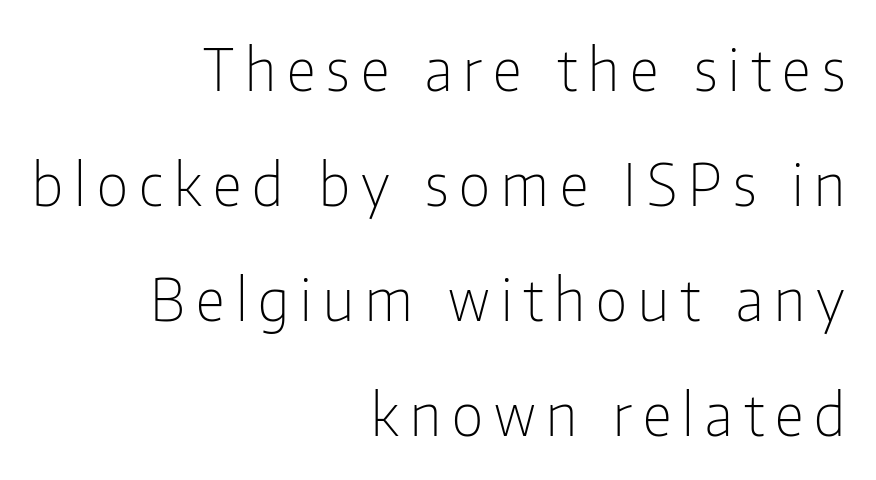
The image shows 58 px light, condensed sans-serif type, upright; set right-aligned, loose line spacing (1.98x), not underlined; low stroke contrast and a medium x-height.
